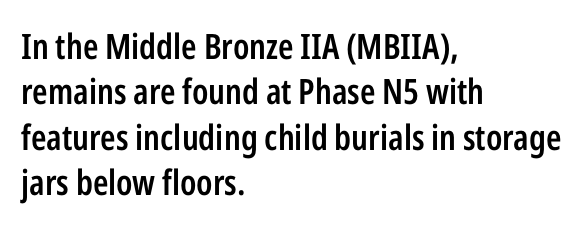
{"serif": "no", "italic": "no", "bold": "semi", "weight": "semibold", "width": "condensed", "stroke_contrast": "low", "x_height": "medium", "monospaced": "no", "underline": "no", "align": "left", "line_spacing": "normal", "line_spacing_ratio": 1.3, "letter_spacing": "normal", "letter_spacing_em": 0.0, "glyph_px": 35}
